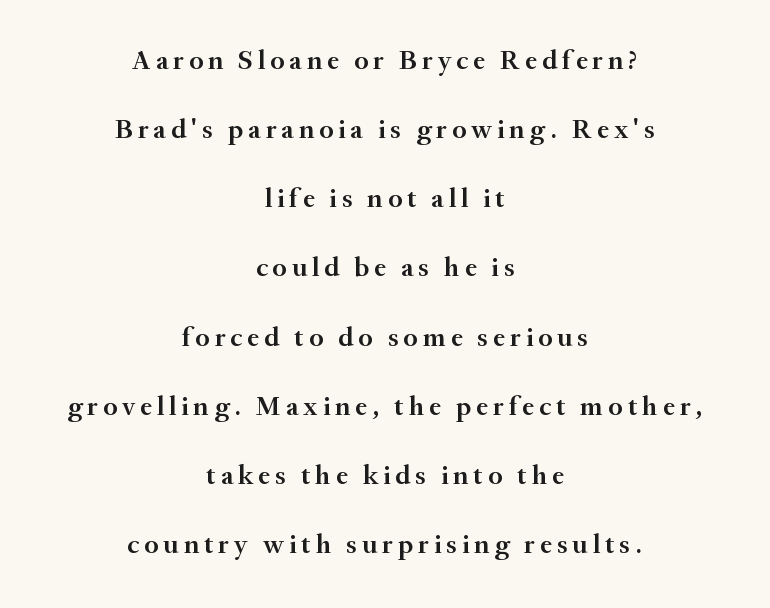
Q: Is the text bold? A: Semi-bold.
Q: Is the text italic (slanted)? A: No, it is upright.
Q: Is the typeface a serif or a sans-serif typeface? A: Serif.
Q: Is the text underlined? A: No.
Q: How is the paragraph aligned? A: Centered.
Q: Is the spacing between lines tight, normal or loose? A: Loose.
Q: Width (condensed, normal, or wide)? A: Normal.
Q: Stroke contrast? A: Medium.
Q: x-height? A: Small.
Q: Monospaced? A: No.
